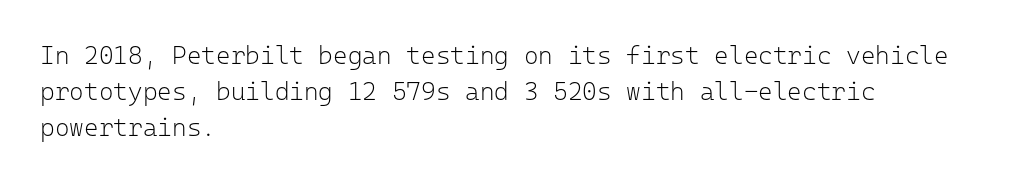
Q: Is the text bold? A: No.
Q: Is the text italic (slanted)? A: No, it is upright.
Q: Is the text underlined? A: No.
Q: How is the paragraph aligned? A: Left-aligned.
Q: Is the spacing between letters normal or unusually wide? A: Normal.
Q: Is the spacing between lines tight, normal or loose? A: Normal.
